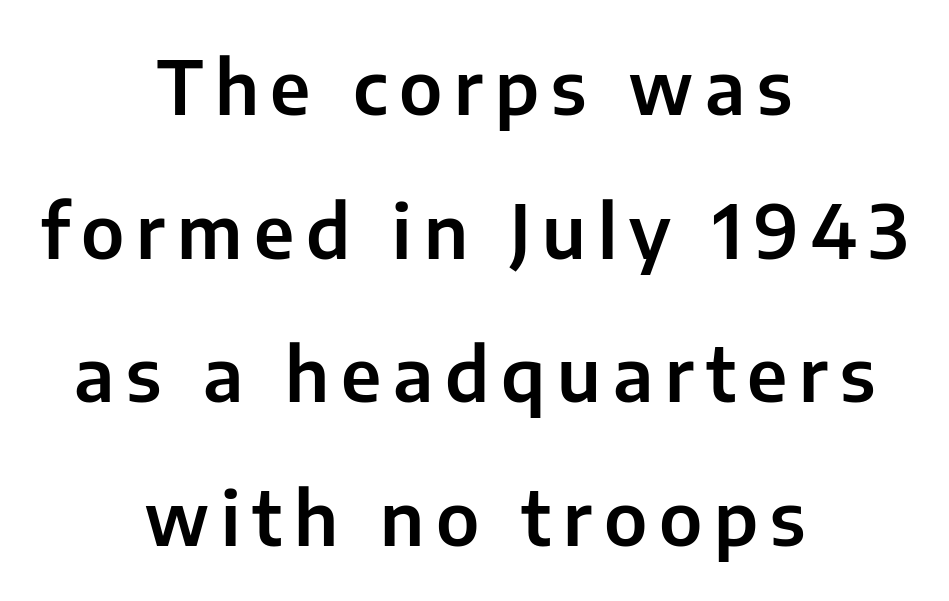
The image shows 74 px sans-serif type, upright; set centered, loose line spacing (1.94x), not underlined; low stroke contrast and a medium x-height.
